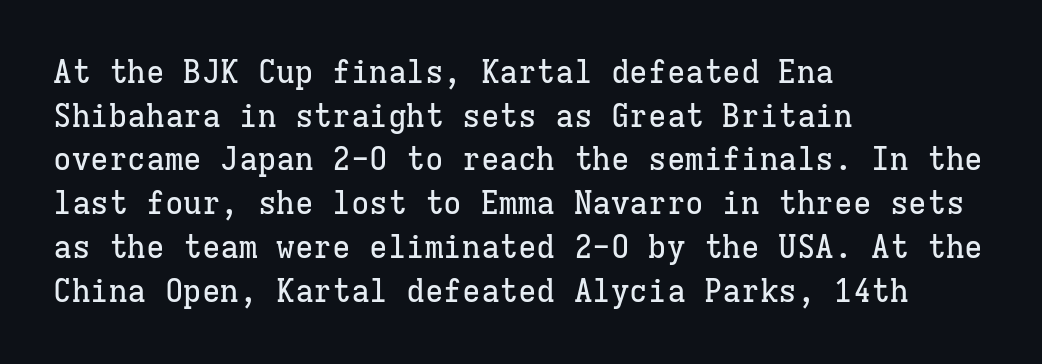
The image shows 31 px serif type, upright, monospaced; set left-aligned, normal line spacing (1.41x), normal letter spacing, not underlined; low stroke contrast and a medium x-height.
